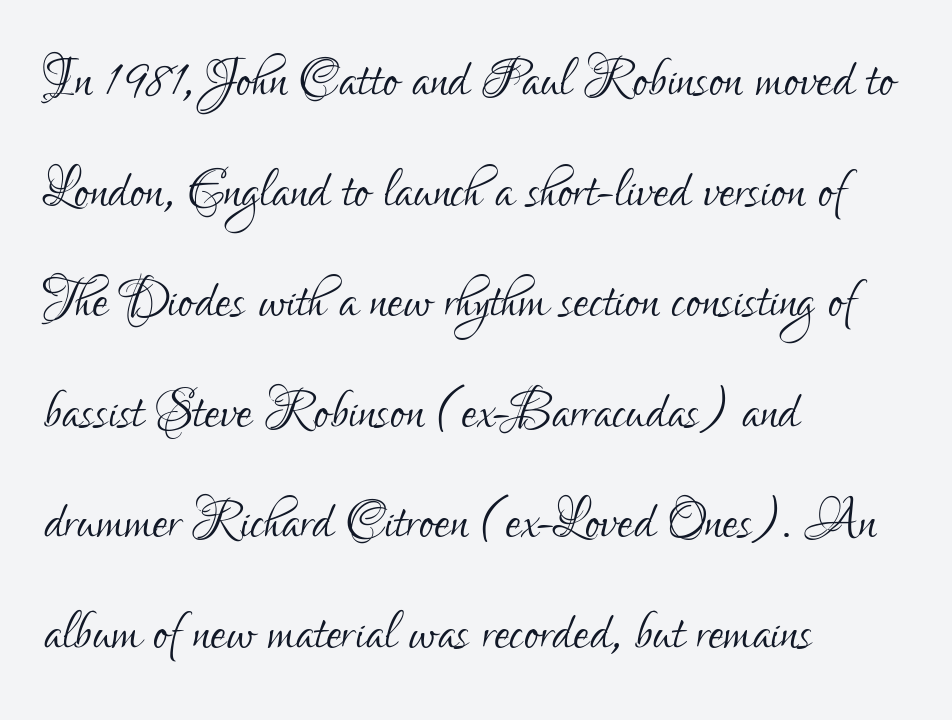
Q: Is the text bold? A: No.
Q: Is the text italic (slanted)? A: Yes.
Q: Is the typeface a serif or a sans-serif typeface? A: Sans-serif.
Q: Is the text underlined? A: No.
Q: How is the paragraph aligned? A: Left-aligned.
Q: Is the spacing between letters normal or unusually wide? A: Normal.
Q: Is the spacing between lines tight, normal or loose? A: Normal.
Q: Width (condensed, normal, or wide)? A: Condensed.
Q: Stroke contrast? A: Low.
Q: x-height? A: Small.
Q: Monospaced? A: No.
